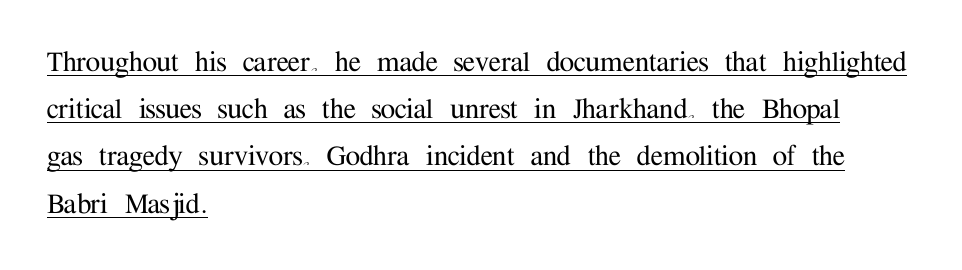
Q: Is the text italic (slanted)? A: No, it is upright.
Q: Is the typeface a serif or a sans-serif typeface? A: Serif.
Q: Is the text underlined? A: Yes.
Q: How is the paragraph aligned? A: Left-aligned.
Q: Is the spacing between letters normal or unusually wide? A: Normal.
Q: Is the spacing between lines tight, normal or loose? A: Normal.
Q: Width (condensed, normal, or wide)? A: Normal.
Q: Stroke contrast? A: Medium.
Q: x-height? A: Medium.
Q: Monospaced? A: No.
